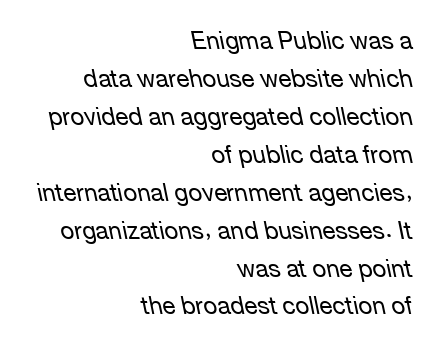
{"italic": "yes", "lean": "left", "slant_degrees": 12, "bold": "no", "underline": "no", "align": "right", "line_spacing": "normal", "line_spacing_ratio": 1.58, "letter_spacing": "normal", "letter_spacing_em": 0.0, "glyph_px": 24}
